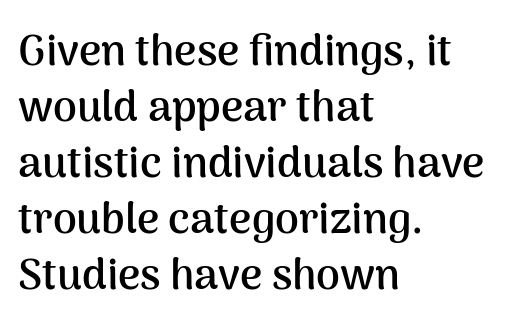
{"serif": "no", "italic": "no", "bold": "yes", "weight": "semibold", "width": "normal", "stroke_contrast": "medium", "x_height": "medium", "monospaced": "no", "underline": "no", "align": "left", "line_spacing": "normal", "line_spacing_ratio": 1.3, "letter_spacing": "normal", "letter_spacing_em": 0.0, "glyph_px": 43}
